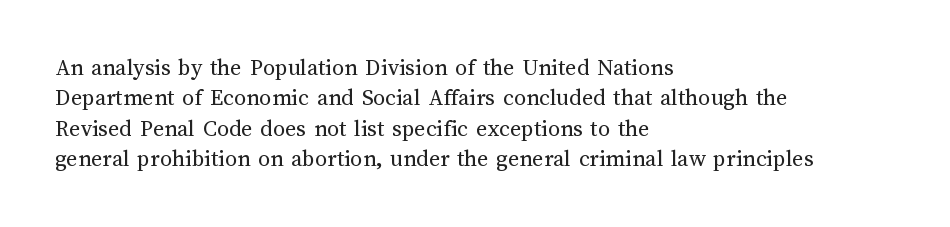
The image shows 24 px text type, upright; set left-aligned, normal line spacing (1.27x), normal letter spacing, not underlined.
